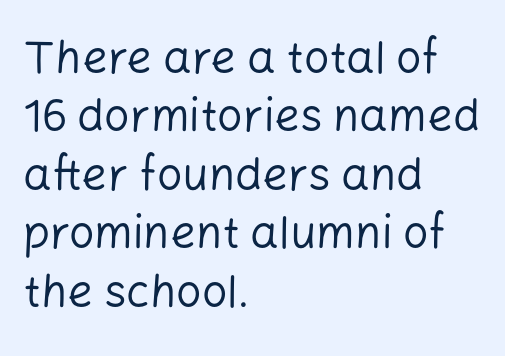
Q: Is the text bold? A: No.
Q: Is the text italic (slanted)? A: No, it is upright.
Q: Is the typeface a serif or a sans-serif typeface? A: Sans-serif.
Q: Is the text underlined? A: No.
Q: How is the paragraph aligned? A: Left-aligned.
Q: Is the spacing between letters normal or unusually wide? A: Normal.
Q: Is the spacing between lines tight, normal or loose? A: Normal.
Q: Width (condensed, normal, or wide)? A: Normal.
Q: Stroke contrast? A: Low.
Q: x-height? A: Medium.
Q: Monospaced? A: No.
